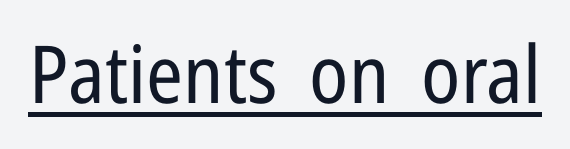
{"serif": "no", "italic": "no", "bold": "no", "weight": "regular", "width": "condensed", "stroke_contrast": "low", "x_height": "medium", "monospaced": "no", "underline": "yes", "letter_spacing": "normal", "letter_spacing_em": 0.0, "glyph_px": 80}
